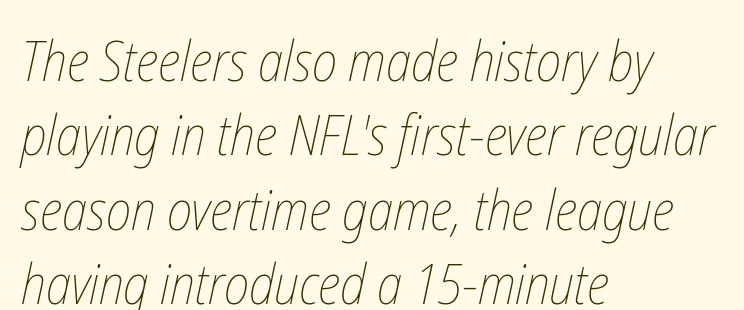
The image shows 56 px thin, condensed type; set left-aligned, normal line spacing (1.33x), normal letter spacing, not underlined; low stroke contrast and a medium x-height.
